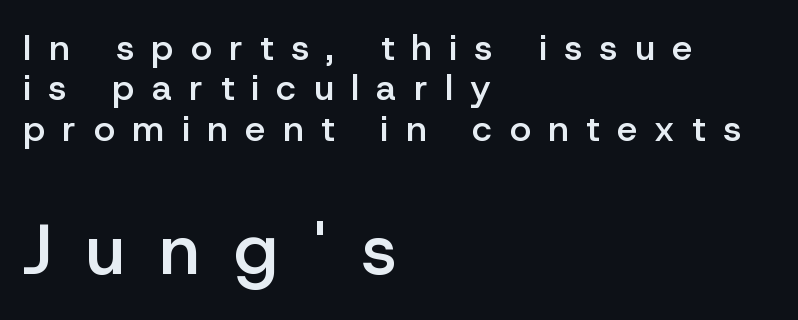
{"serif": "no", "italic": "no", "bold": "semi", "weight": "semibold", "width": "normal", "stroke_contrast": "low", "x_height": "medium", "monospaced": "no", "underline": "no", "align": "left", "line_spacing": "tight", "line_spacing_ratio": 1.12, "letter_spacing": "wide", "letter_spacing_em": 0.49, "larger_block": "second", "size_ratio": 1.97, "glyph_px": 71}
